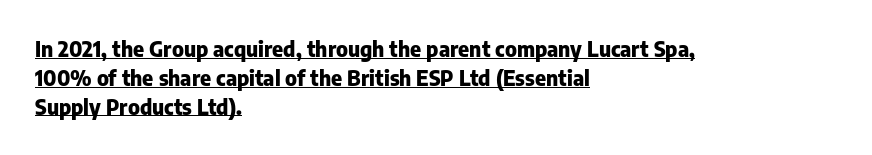
Q: Is the text bold? A: Yes.
Q: Is the text italic (slanted)? A: No, it is upright.
Q: Is the text underlined? A: Yes.
Q: How is the paragraph aligned? A: Left-aligned.
Q: Is the spacing between letters normal or unusually wide? A: Normal.
Q: Is the spacing between lines tight, normal or loose? A: Normal.
